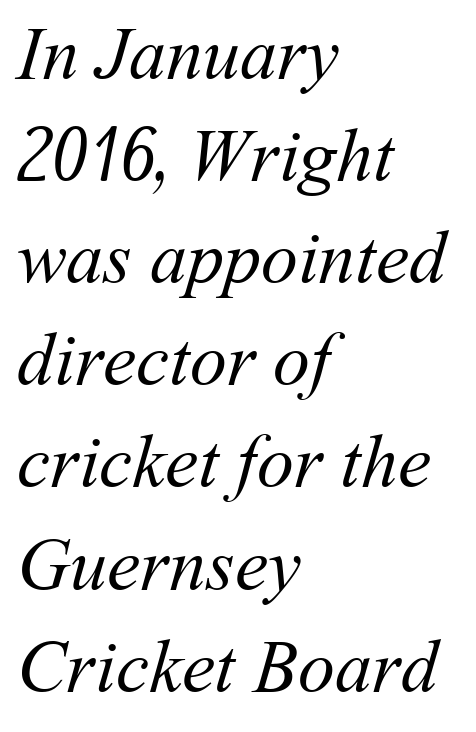
Does extra space separate the letters? No, they use regular spacing. No extra ink here — the face is not bold. Here the designer chose a conventional face with non-uniform glyph widths. The words here are not underlined. The designer left line spacing at the default.
